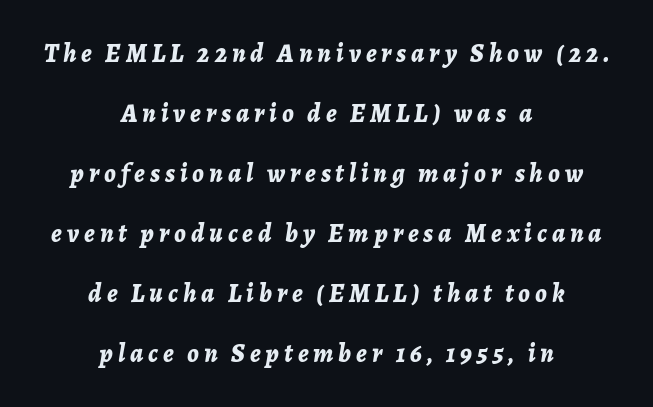
Q: Is the text bold? A: Yes.
Q: Is the text italic (slanted)? A: Yes, it leans right by about 7 degrees.
Q: Is the text underlined? A: No.
Q: How is the paragraph aligned? A: Centered.
Q: Is the spacing between lines tight, normal or loose? A: Loose.
